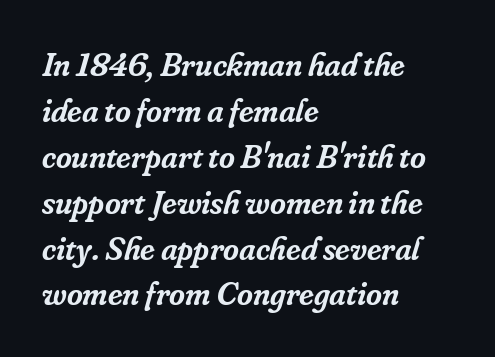
The image shows 34 px semibold serif type, italic (leaning right); set left-aligned, normal line spacing (1.35x), normal letter spacing, not underlined; low stroke contrast and a small x-height.
